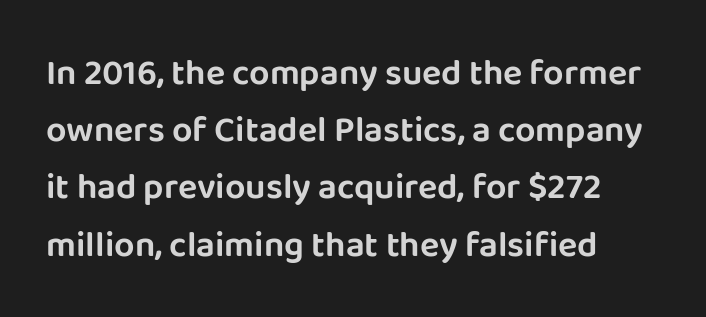
Q: Is the text italic (slanted)? A: No, it is upright.
Q: Is the typeface a serif or a sans-serif typeface? A: Sans-serif.
Q: Is the text underlined? A: No.
Q: How is the paragraph aligned? A: Left-aligned.
Q: Is the spacing between letters normal or unusually wide? A: Normal.
Q: Is the spacing between lines tight, normal or loose? A: Normal.
Q: Width (condensed, normal, or wide)? A: Normal.
Q: Stroke contrast? A: Low.
Q: x-height? A: Large.
Q: Monospaced? A: No.
